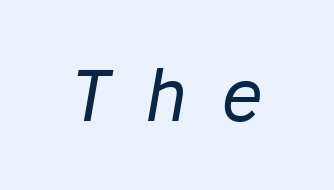
{"italic": "yes", "lean": "right", "slant_degrees": 10, "bold": "no", "weight": "regular", "width": "normal", "stroke_contrast": "low", "x_height": "medium", "monospaced": "no", "underline": "no", "letter_spacing": "wide", "letter_spacing_em": 0.49, "glyph_px": 70}
